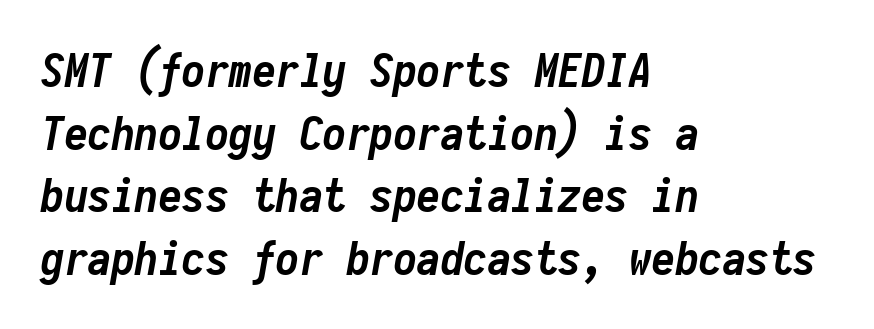
Q: Is the text bold? A: Yes.
Q: Is the text italic (slanted)? A: Yes, it leans right by about 10 degrees.
Q: Is the text underlined? A: No.
Q: How is the paragraph aligned? A: Left-aligned.
Q: Is the spacing between letters normal or unusually wide? A: Normal.
Q: Is the spacing between lines tight, normal or loose? A: Normal.
Q: Width (condensed, normal, or wide)? A: Condensed.
Q: Stroke contrast? A: Low.
Q: x-height? A: Medium.
Q: Monospaced? A: Yes.
